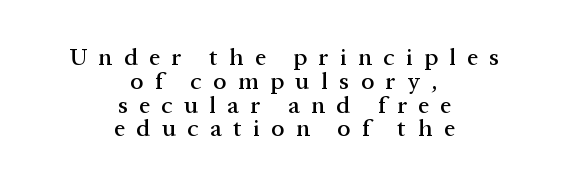
The image shows 24 px text type, upright; set centered, tight line spacing (0.99x), unusually wide letter spacing (+0.48 em), not underlined.
